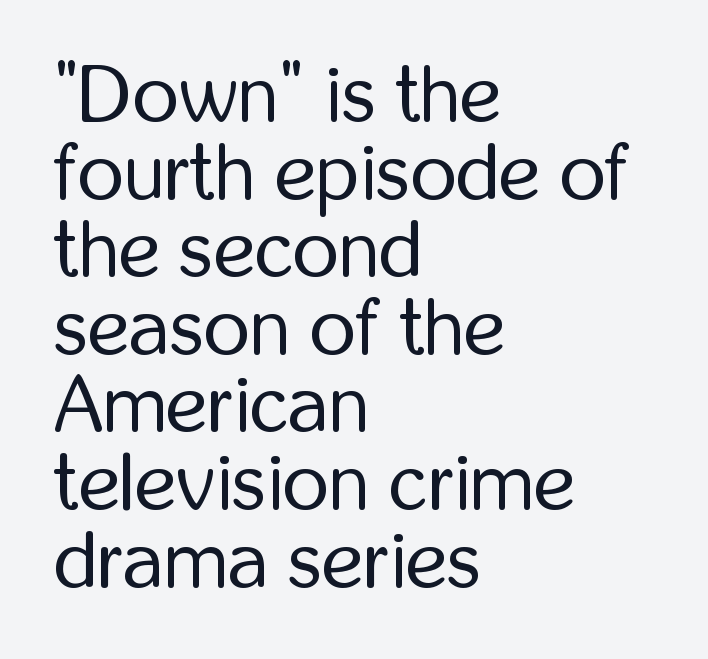
Q: Is the text bold? A: No.
Q: Is the text italic (slanted)? A: No, it is upright.
Q: Is the typeface a serif or a sans-serif typeface? A: Sans-serif.
Q: Is the text underlined? A: No.
Q: How is the paragraph aligned? A: Left-aligned.
Q: Is the spacing between letters normal or unusually wide? A: Normal.
Q: Is the spacing between lines tight, normal or loose? A: Tight.
Q: Width (condensed, normal, or wide)? A: Condensed.
Q: Stroke contrast? A: Low.
Q: x-height? A: Medium.
Q: Monospaced? A: No.
